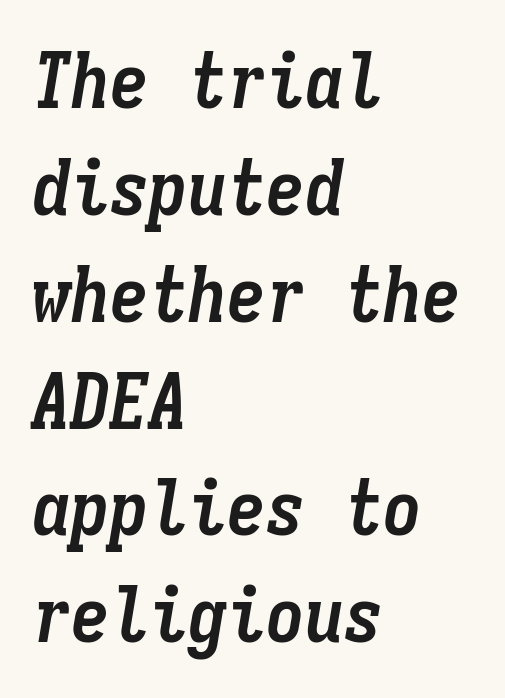
The font is running at its bold setting. If you drew a ruler down the left edge, every line would touch it. The letters march in equal steps, a hallmark of fixed-pitch type. Whoever set this chose a conventional vertical rhythm. There's an unmistakable incline to the writing here. The gaps between neighbouring characters are ordinary and unremarkable.
